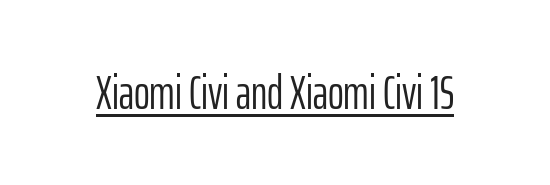
These lines keep a tight, regular rhythm from letter to letter. Quick note: underline on. The letters look calm and open, with moderate or lighter stems. The passage shown is typeset with a sans-serif family. A roman cut, with each character standing at attention.
